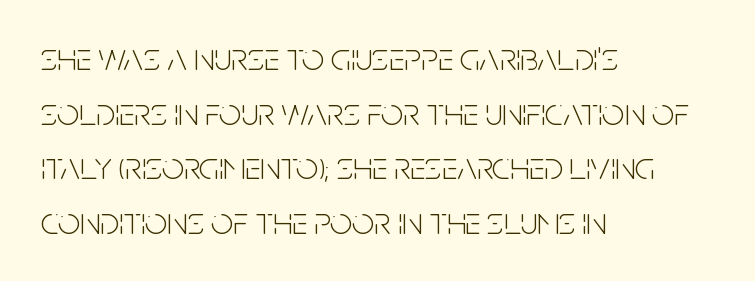
Is this a fixed-width face? No — the glyphs have proportional, varying widths. What stands out about the letter spacing? Nothing — it is the standard amount. The compositor pushed each line to the left boundary. How would I describe the line gaps? Plain and ordinary.
